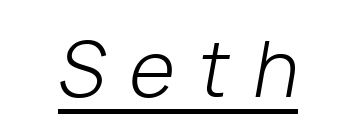
The image shows 74 px light type, italic (leaning right); set unusually wide letter spacing (+0.33 em), underlined; low stroke contrast and a medium x-height.
